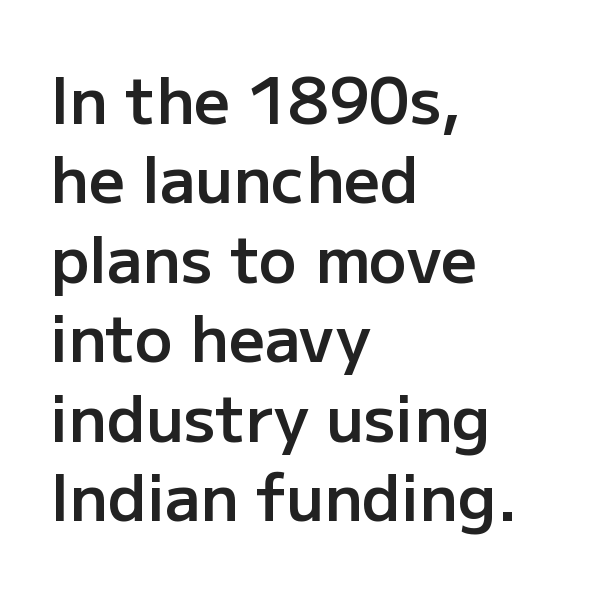
Q: Is the text bold? A: Semi-bold.
Q: Is the text italic (slanted)? A: No, it is upright.
Q: Is the typeface a serif or a sans-serif typeface? A: Sans-serif.
Q: Is the text underlined? A: No.
Q: How is the paragraph aligned? A: Left-aligned.
Q: Is the spacing between letters normal or unusually wide? A: Normal.
Q: Is the spacing between lines tight, normal or loose? A: Normal.
Q: Width (condensed, normal, or wide)? A: Normal.
Q: Stroke contrast? A: Low.
Q: x-height? A: Medium.
Q: Monospaced? A: No.
